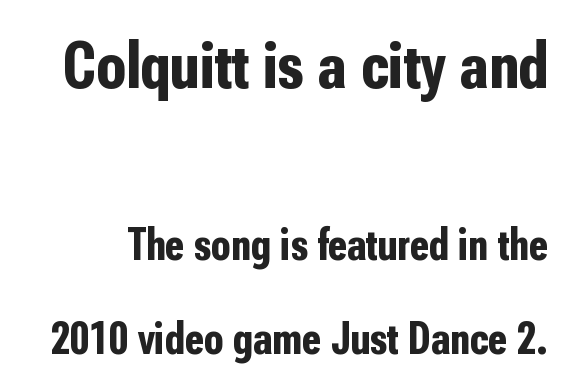
Quick note: interline space is abundant. The face used here is a sans, in the tradition of grotesques and geometrics. Underline: absent. Its strokes are broad and dark, the hallmark of bold type.
